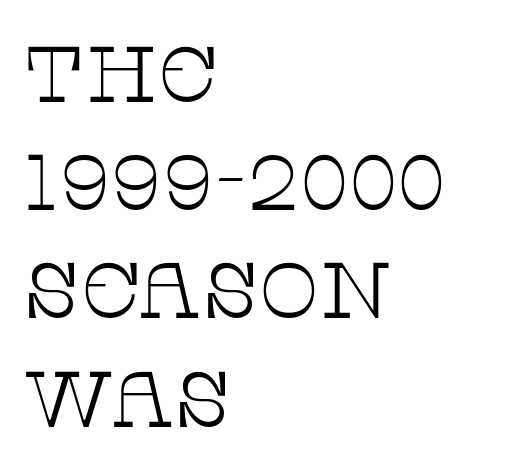
Tracking here is standard; glyphs follow each other at the usual distance. Tall strokes in this sample are plumb rather than angled. The face used here is proportionally spaced, like ordinary book or web type. Each letter's strokes conclude with small projecting serifs.
